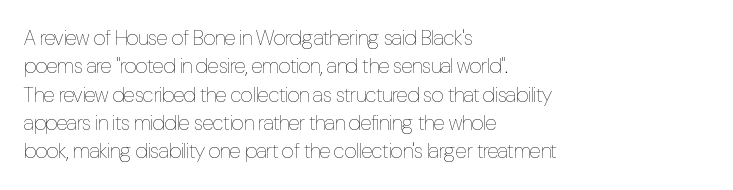
The image shows 21 px text type, upright; set left-aligned, normal line spacing (1.35x), normal letter spacing, not underlined.
